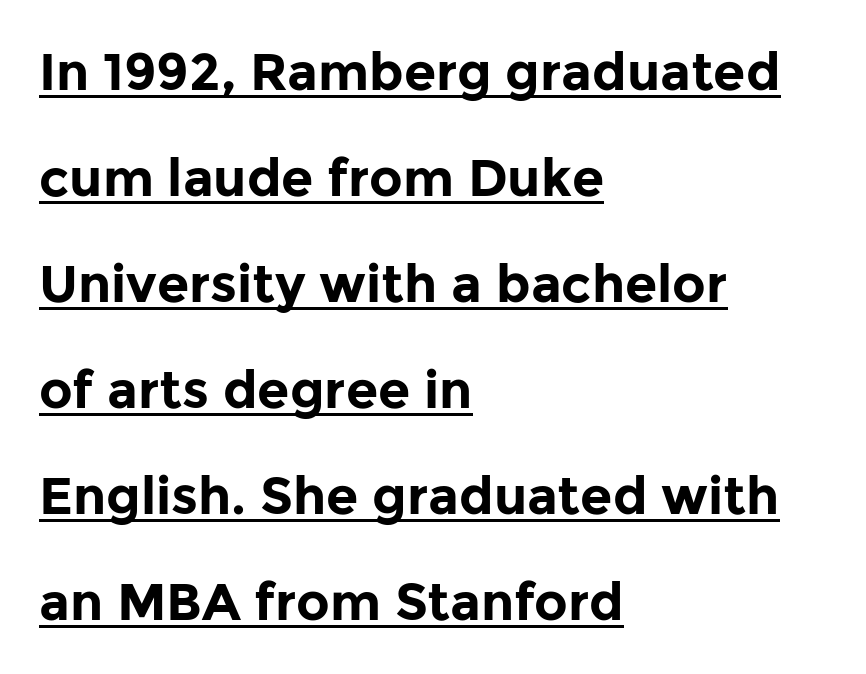
Horizontally, the lines are justified to the leading edge only. Compared with typical body copy, the letter spacing here is the same. Note: no serifs on the glyphs. Interline gaps are noticeably wide in this sample.
